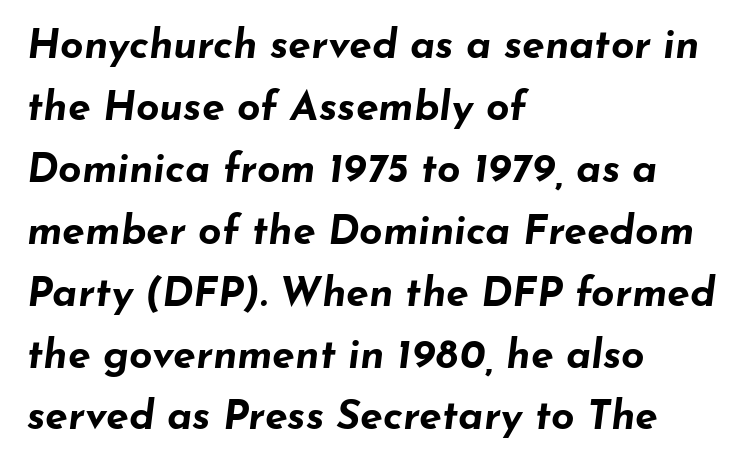
Q: Is the text bold? A: Yes.
Q: Is the text italic (slanted)? A: Yes, it leans right by about 7 degrees.
Q: Is the text underlined? A: No.
Q: How is the paragraph aligned? A: Left-aligned.
Q: Is the spacing between letters normal or unusually wide? A: Normal.
Q: Is the spacing between lines tight, normal or loose? A: Normal.
Q: Width (condensed, normal, or wide)? A: Wide.
Q: Stroke contrast? A: Low.
Q: x-height? A: Small.
Q: Monospaced? A: No.
